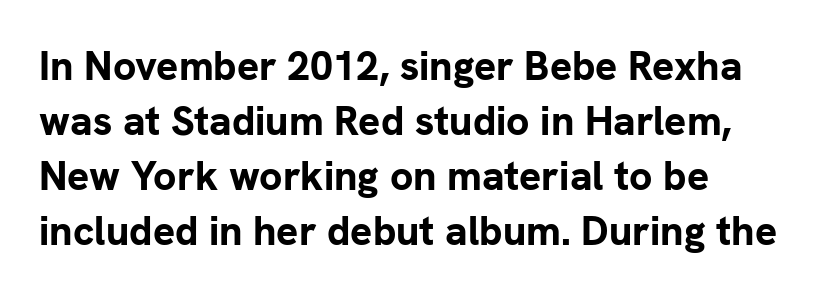
Is the letter spacing exaggerated? No — it looks like the ordinary default. Quick note: underline off. Do the characters align in a grid? No, the font is proportional. The letters stand straight up with perfectly vertical stems. Vertical spacing — default.
